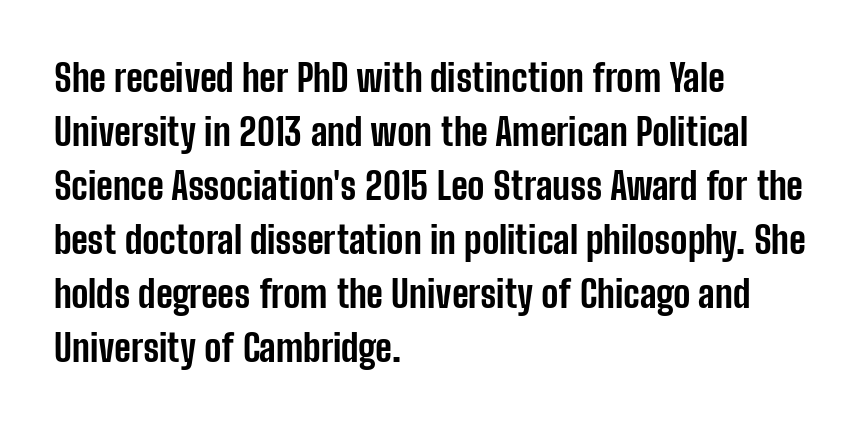
Q: Is the text bold? A: Yes.
Q: Is the text italic (slanted)? A: No, it is upright.
Q: Is the typeface a serif or a sans-serif typeface? A: Sans-serif.
Q: Is the text underlined? A: No.
Q: How is the paragraph aligned? A: Left-aligned.
Q: Is the spacing between letters normal or unusually wide? A: Normal.
Q: Is the spacing between lines tight, normal or loose? A: Normal.
Q: Width (condensed, normal, or wide)? A: Condensed.
Q: Stroke contrast? A: Low.
Q: x-height? A: Medium.
Q: Monospaced? A: No.
